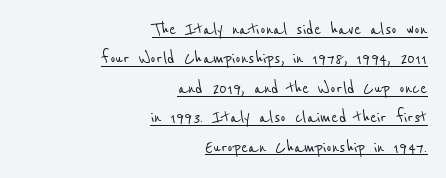
The image shows 21 px text type; set right-aligned, normal line spacing (1.4x), normal letter spacing, underlined.
